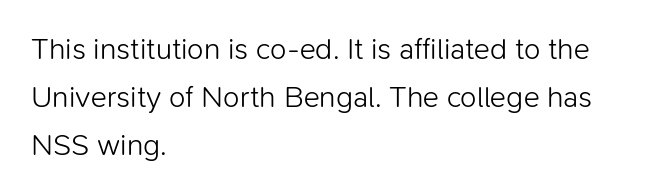
Weight class: somewhere from thin through regular. The letters stand upright; this is a roman face. The string is rendered with underlining switched off. Look at the tracking — it's just the regular setting, nothing added.
